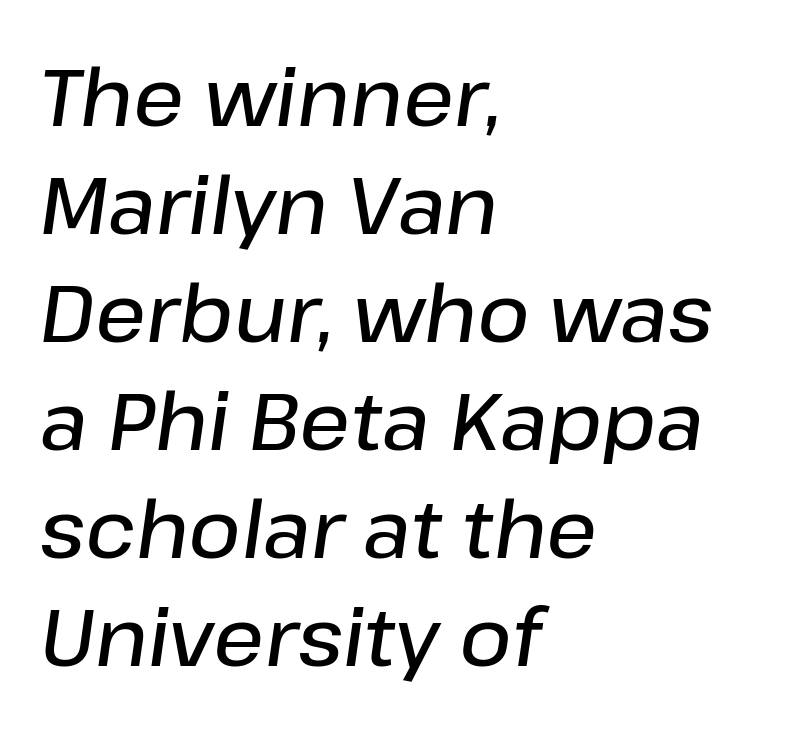
The passage shown is typed in a proportional face where columns would drift. The typesetter chose a ragged-right arrangement here. In terms of letterspacing, this is plain default setting. Firm but not heavy-handed strokes: this text is semibold. Leading: standard.
